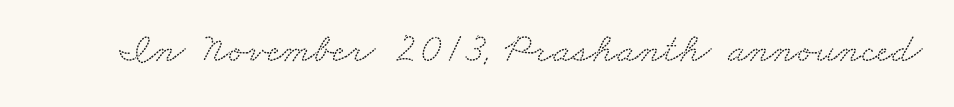
The image shows 42 px wide serif type; set normal letter spacing, not underlined; low stroke contrast and a small x-height.
